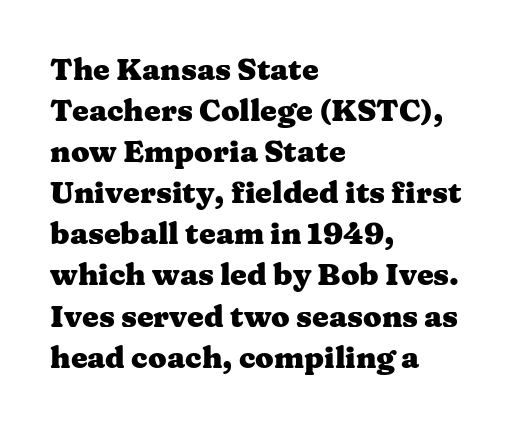
Compared with typical paragraphs, the rows here are spaced about the same. In terms of letterspacing, this is plain default setting. The text was rendered using a seriffed face with decorative stroke endings. The setting favours the left margin, as ordinary paragraphs usually do. This is roman type, the default non-slanted kind. A typesetter would call this proportional, since set widths differ per character.
